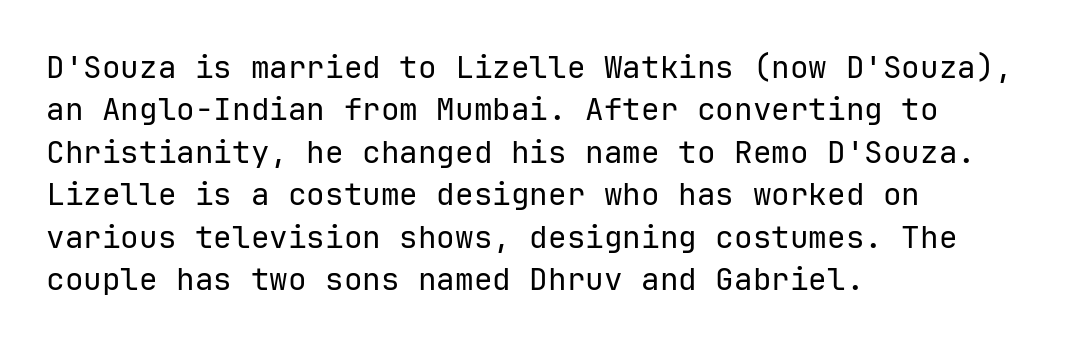
{"serif": "no", "italic": "no", "bold": "no", "weight": "regular", "width": "normal", "stroke_contrast": "low", "x_height": "medium", "monospaced": "yes", "underline": "no", "align": "left", "line_spacing": "normal", "line_spacing_ratio": 1.37, "letter_spacing": "normal", "letter_spacing_em": 0.0, "glyph_px": 31}
